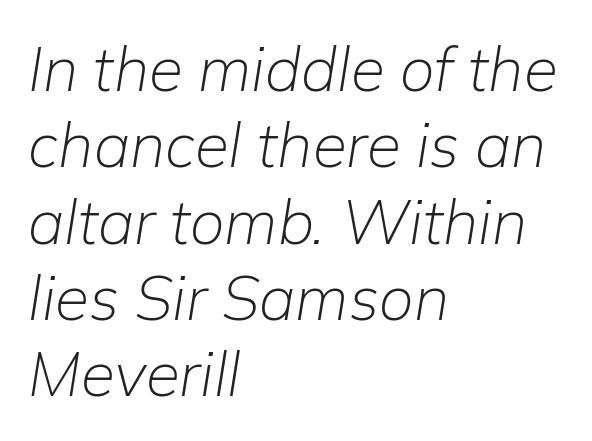
Q: Is the text bold? A: No.
Q: Is the text italic (slanted)? A: Yes, it leans right by about 9 degrees.
Q: Is the text underlined? A: No.
Q: How is the paragraph aligned? A: Left-aligned.
Q: Is the spacing between letters normal or unusually wide? A: Normal.
Q: Width (condensed, normal, or wide)? A: Normal.
Q: Stroke contrast? A: Low.
Q: x-height? A: Medium.
Q: Monospaced? A: No.
